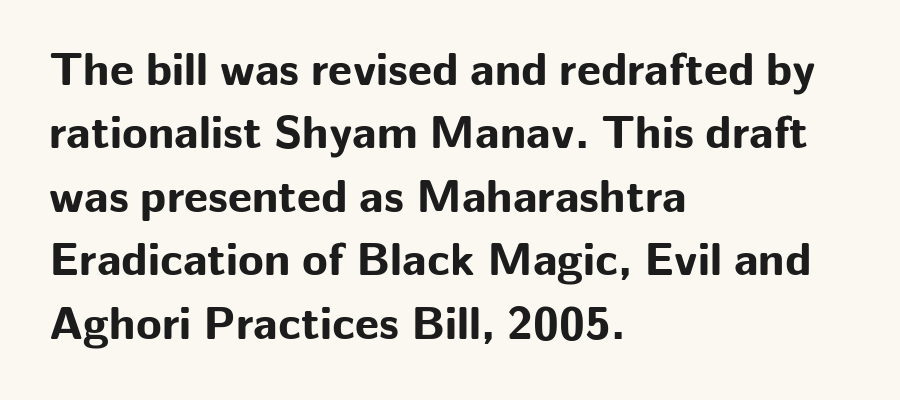
Q: Is the text bold? A: Yes.
Q: Is the text italic (slanted)? A: No, it is upright.
Q: Is the typeface a serif or a sans-serif typeface? A: Sans-serif.
Q: Is the text underlined? A: No.
Q: How is the paragraph aligned? A: Left-aligned.
Q: Is the spacing between letters normal or unusually wide? A: Normal.
Q: Is the spacing between lines tight, normal or loose? A: Normal.
Q: Width (condensed, normal, or wide)? A: Normal.
Q: Stroke contrast? A: Low.
Q: x-height? A: Medium.
Q: Monospaced? A: No.
